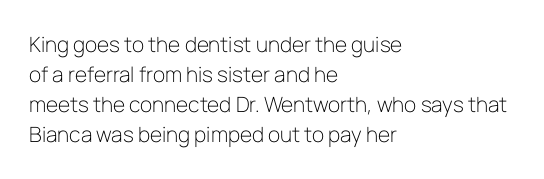
Compared with typical body copy, the letter spacing here is the same. The text block is weighted toward the left margin, trailing off unevenly rightward. The foot of each line stays bare and open. Evenly set lines give the paragraph a standard silhouette. Stroke thickness stays within the range of a standard reading face or lighter.
